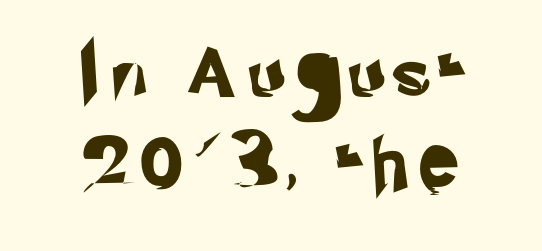
{"serif": "no", "width": "normal", "stroke_contrast": "low", "x_height": "small", "monospaced": "no", "underline": "no", "line_spacing_ratio": 1.85, "letter_spacing": "wide", "letter_spacing_em": 0.35, "glyph_px": 49}
